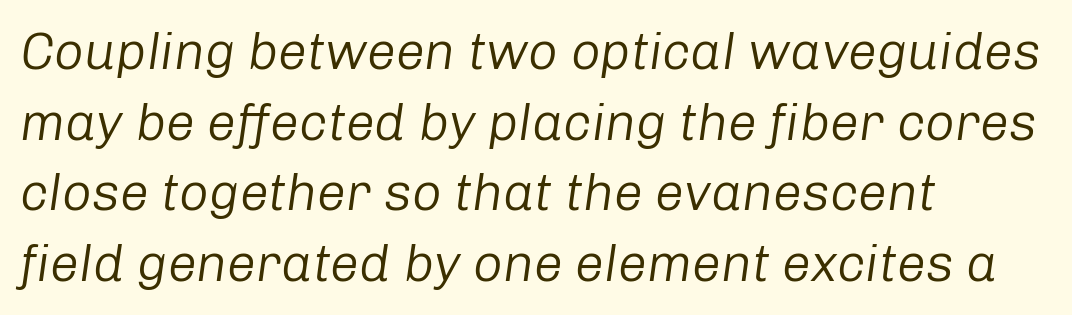
The image shows 52 px regular-weight type, italic (leaning right); set left-aligned, normal line spacing (1.36x), normal letter spacing, not underlined; low stroke contrast and a medium x-height.
